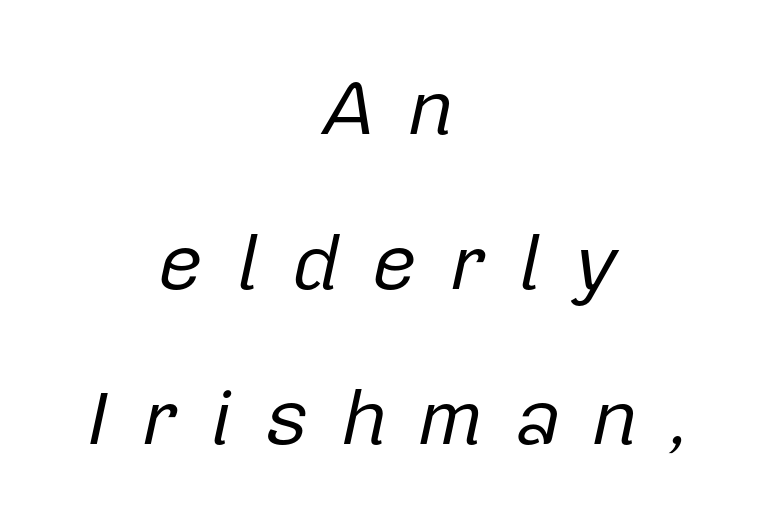
The image shows 79 px regular-weight type, italic (leaning right); set centered, loose line spacing (1.96x), unusually wide letter spacing (+0.4 em), not underlined; low stroke contrast and a medium x-height.
